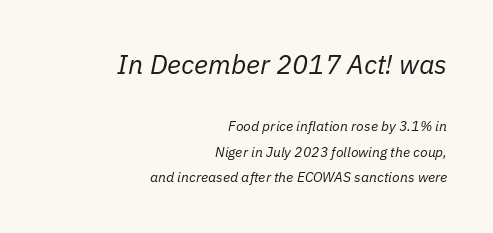
Q: Is the text bold? A: No.
Q: Is the text italic (slanted)? A: Yes, it leans right by about 11 degrees.
Q: Is the text underlined? A: No.
Q: How is the paragraph aligned? A: Right-aligned.
Q: Is the spacing between letters normal or unusually wide? A: Normal.
Q: Which block of text is set in a larger size, the first (top) or the second (bottom)? A: The first (top) one.
